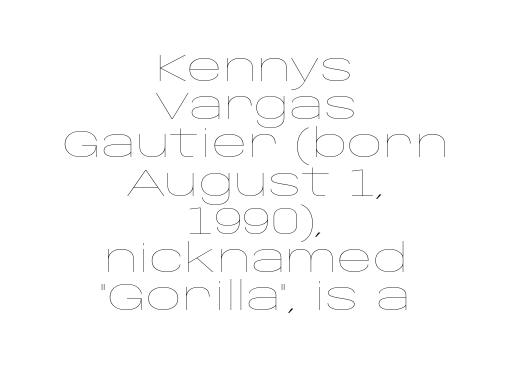
Q: Is the text bold? A: No.
Q: Is the text italic (slanted)? A: No, it is upright.
Q: Is the text underlined? A: No.
Q: How is the paragraph aligned? A: Centered.
Q: Is the spacing between letters normal or unusually wide? A: Normal.
Q: Is the spacing between lines tight, normal or loose? A: Tight.
Q: Width (condensed, normal, or wide)? A: Wide.
Q: Stroke contrast? A: Low.
Q: x-height? A: Large.
Q: Monospaced? A: No.
